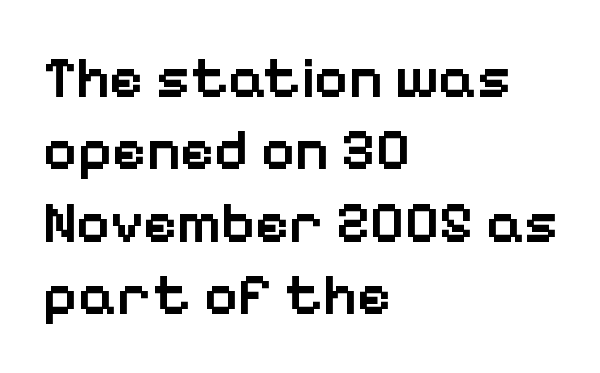
I'd call this a sans setting — the letters go barefoot. Spacing between characters is what you'd get straight out of the box. The lines sit at an ordinary, default distance from one another. This is roman type, the default non-slanted kind.
